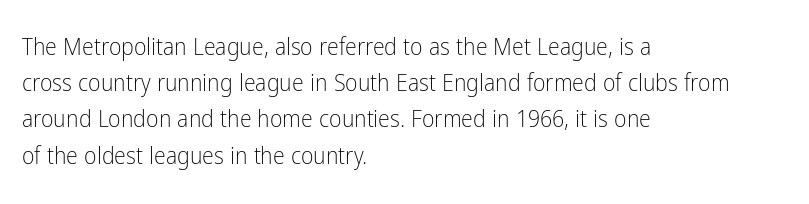
The image shows 24 px text type, upright; set left-aligned, normal line spacing (1.51x), normal letter spacing, not underlined.
